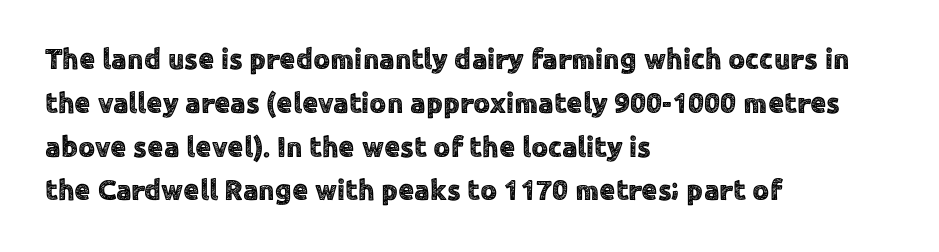
{"serif": "no", "italic": "no", "width": "normal", "x_height": "medium", "monospaced": "no", "underline": "no", "align": "left", "line_spacing": "normal", "line_spacing_ratio": 1.51, "letter_spacing": "normal", "letter_spacing_em": 0.0, "glyph_px": 29}
